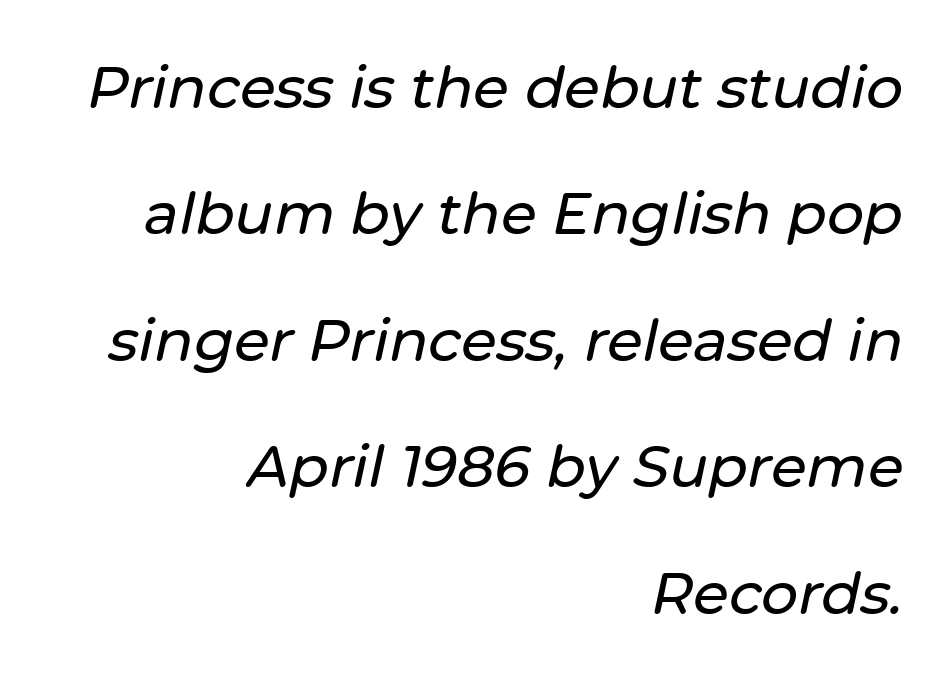
Horizontal bands of white between lines are thick stripes. Emphasis-style slanted type is in use. Each row of text sits above clean, open space. Notice how the passage keeps a crisp vertical edge on the right only.
